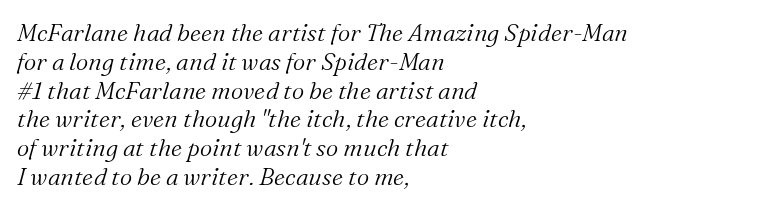
{"italic": "yes", "lean": "right", "slant_degrees": 16, "bold": "no", "underline": "no", "align": "left", "line_spacing_ratio": 1.2, "letter_spacing": "normal", "letter_spacing_em": 0.0, "glyph_px": 24}
